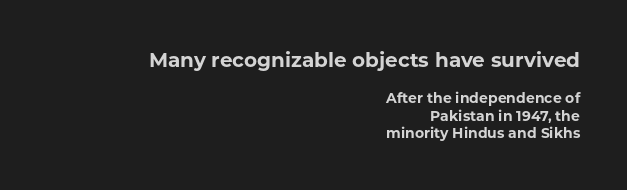
Q: Is the text bold? A: Yes.
Q: Is the text italic (slanted)? A: No, it is upright.
Q: Is the text underlined? A: No.
Q: How is the paragraph aligned? A: Right-aligned.
Q: Is the spacing between letters normal or unusually wide? A: Normal.
Q: Is the spacing between lines tight, normal or loose? A: Normal.
Q: Which block of text is set in a larger size, the first (top) or the second (bottom)? A: The first (top) one.
